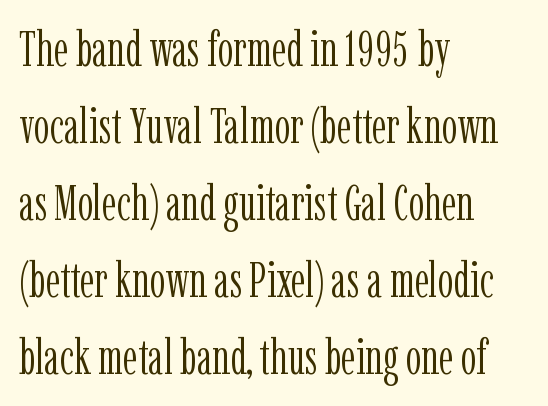
Q: Is the text bold? A: No.
Q: Is the text italic (slanted)? A: No, it is upright.
Q: Is the typeface a serif or a sans-serif typeface? A: Serif.
Q: Is the text underlined? A: No.
Q: How is the paragraph aligned? A: Left-aligned.
Q: Is the spacing between letters normal or unusually wide? A: Normal.
Q: Is the spacing between lines tight, normal or loose? A: Normal.
Q: Width (condensed, normal, or wide)? A: Condensed.
Q: Stroke contrast? A: Low.
Q: x-height? A: Medium.
Q: Monospaced? A: No.
